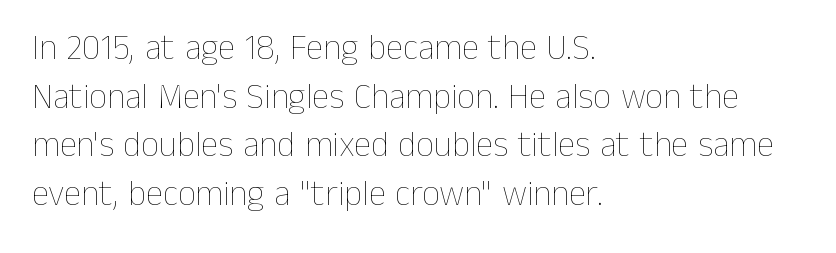
A typesetter would call this leading conventional body-copy spacing. The characters are drawn with everyday or finer stroke widths. The typesetter chose a ragged-right arrangement here. Nobody drew a line under any word here.
